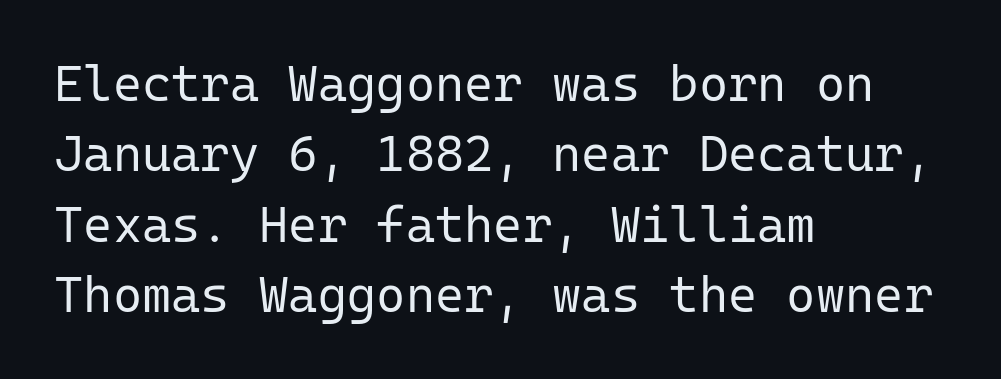
Q: Is the text bold? A: No.
Q: Is the text italic (slanted)? A: No, it is upright.
Q: Is the typeface a serif or a sans-serif typeface? A: Sans-serif.
Q: Is the text underlined? A: No.
Q: How is the paragraph aligned? A: Left-aligned.
Q: Is the spacing between letters normal or unusually wide? A: Normal.
Q: Is the spacing between lines tight, normal or loose? A: Normal.
Q: Width (condensed, normal, or wide)? A: Normal.
Q: Stroke contrast? A: Low.
Q: x-height? A: Medium.
Q: Monospaced? A: Yes.
